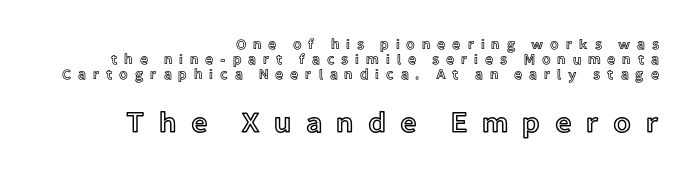
The passage shown begins with its smaller block and ends with its larger one. Successive baselines arrive quickly, one right under another. Lines of text with bare space underneath. Caption: expanded tracking, letters set apart.
